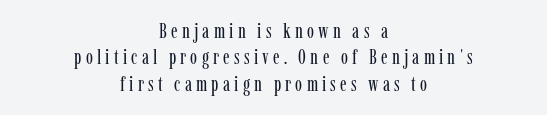
Q: Is the text bold? A: No.
Q: Is the text italic (slanted)? A: No, it is upright.
Q: Is the text underlined? A: No.
Q: How is the paragraph aligned? A: Centered.
Q: Is the spacing between letters normal or unusually wide? A: Unusually wide.
Q: Is the spacing between lines tight, normal or loose? A: Normal.
